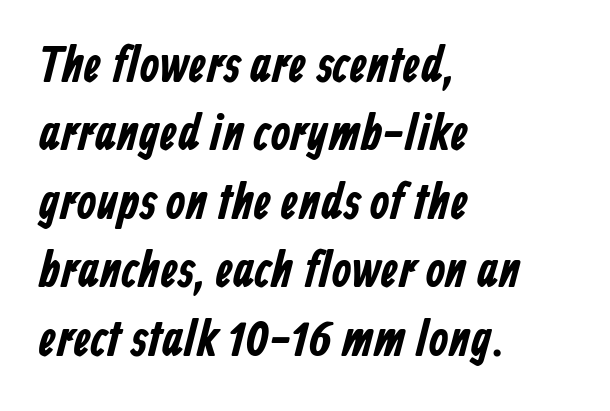
Q: Is the typeface a serif or a sans-serif typeface? A: Sans-serif.
Q: Is the text underlined? A: No.
Q: How is the paragraph aligned? A: Left-aligned.
Q: Is the spacing between letters normal or unusually wide? A: Normal.
Q: Is the spacing between lines tight, normal or loose? A: Normal.
Q: Width (condensed, normal, or wide)? A: Condensed.
Q: Stroke contrast? A: Low.
Q: x-height? A: Medium.
Q: Monospaced? A: No.
